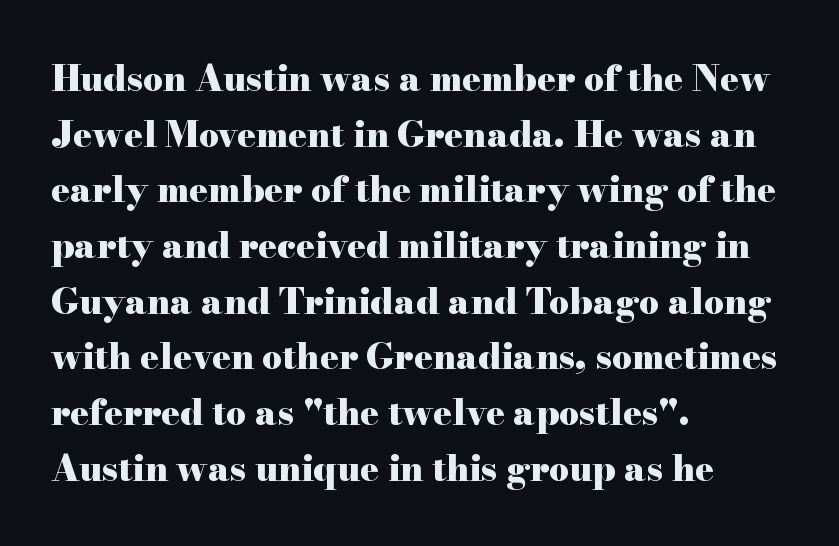
The font's upright variant was chosen for this text. Character widths vary here, with narrow letters taking less room than wide ones. Unlike a clean sans, this face finishes its strokes with serifs. Descenders are the only things crossing below the line. Look at the tracking — it's just the regular setting, nothing added. The rag falls on the right side of this text block.
